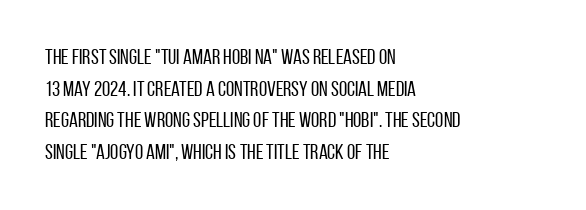
{"italic": "no", "bold": "no", "underline": "no", "align": "left", "line_spacing": "normal", "line_spacing_ratio": 1.51, "letter_spacing": "normal", "letter_spacing_em": 0.0, "glyph_px": 21}
